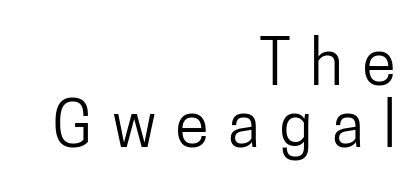
Q: Is the text italic (slanted)? A: No, it is upright.
Q: Is the typeface a serif or a sans-serif typeface? A: Sans-serif.
Q: Is the text underlined? A: No.
Q: How is the paragraph aligned? A: Right-aligned.
Q: Is the spacing between letters normal or unusually wide? A: Unusually wide.
Q: Is the spacing between lines tight, normal or loose? A: Tight.
Q: Width (condensed, normal, or wide)? A: Condensed.
Q: Stroke contrast? A: Low.
Q: x-height? A: Medium.
Q: Monospaced? A: No.
